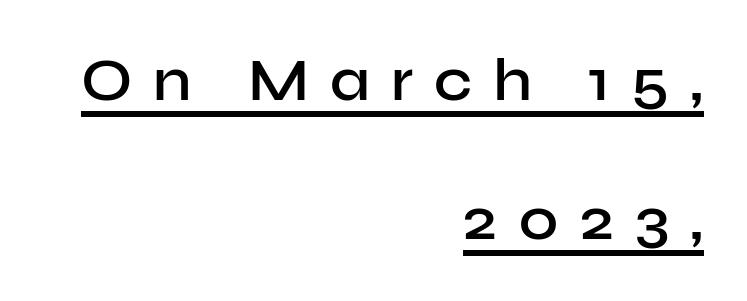
The image shows 60 px semibold sans-serif type, upright; set right-aligned, loose line spacing (2.32x), unusually wide letter spacing (+0.35 em), underlined; low stroke contrast and a medium x-height.
